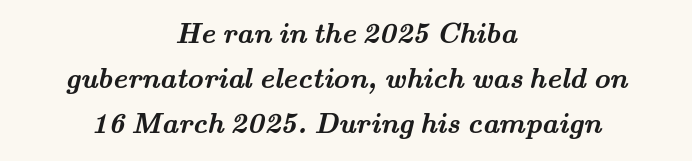
{"serif": "yes", "bold": "yes", "weight": "semibold", "width": "wide", "stroke_contrast": "medium", "x_height": "small", "monospaced": "no", "underline": "no", "align": "center", "line_spacing": "normal", "line_spacing_ratio": 1.6, "letter_spacing": "normal", "letter_spacing_em": 0.0, "glyph_px": 28}
